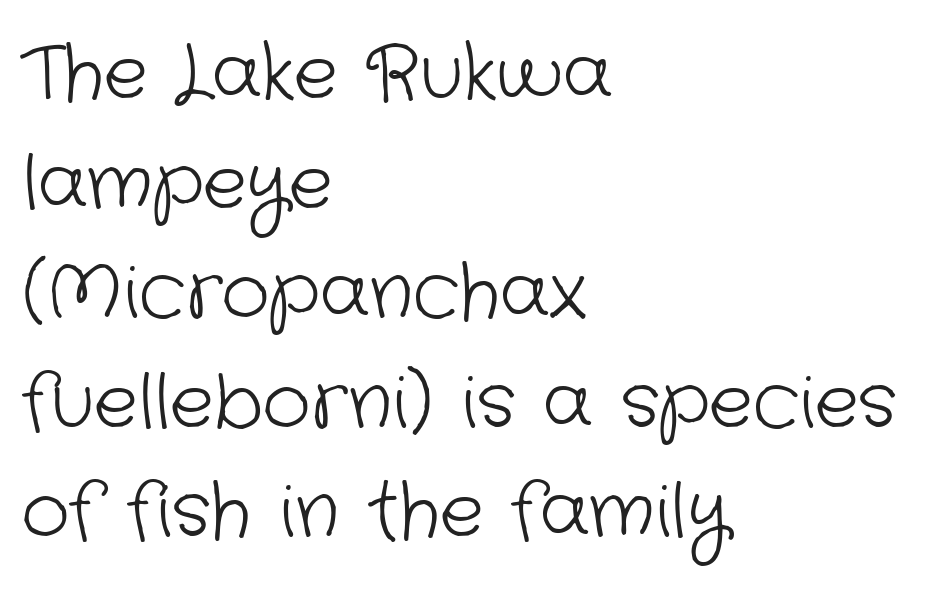
A typesetter would call this proportional, since set widths differ per character. The block of text has a typical density, with ordinary space between rows. Serif or sans? Sans — the stroke terminals are bare. The letterforms sit at book weight or below. What stands out about the letter spacing? Nothing — it is the standard amount.
